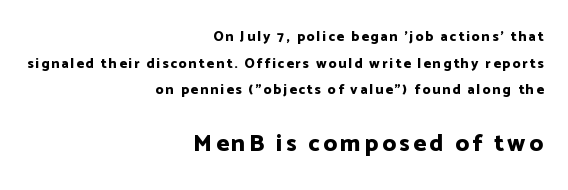
Q: Is the text bold? A: Yes.
Q: Is the text italic (slanted)? A: No, it is upright.
Q: Is the text underlined? A: No.
Q: How is the paragraph aligned? A: Right-aligned.
Q: Is the spacing between lines tight, normal or loose? A: Loose.
Q: Which block of text is set in a larger size, the first (top) or the second (bottom)? A: The second (bottom) one.
